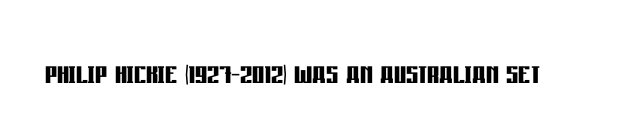
The image shows 38 px semibold, condensed sans-serif type, upright; set normal letter spacing, not underlined; low stroke contrast and a large x-height.
